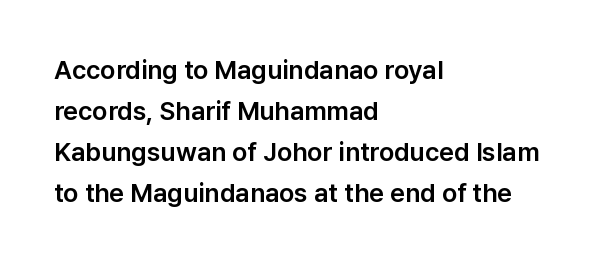
The image shows 26 px text type, upright; set left-aligned, normal line spacing (1.58x), normal letter spacing, not underlined.
